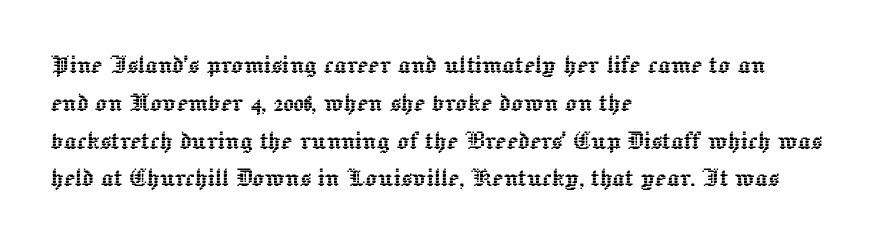
The image shows 30 px text type, upright; set left-aligned, normal line spacing (1.26x), normal letter spacing, not underlined; a medium x-height.
